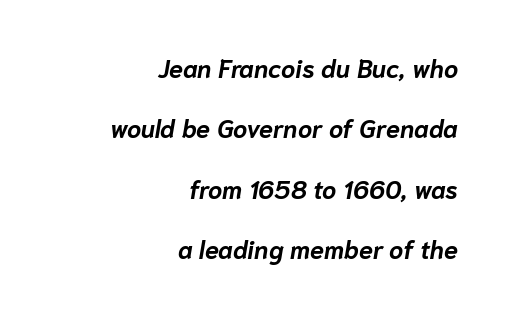
{"italic": "yes", "lean": "right", "slant_degrees": 10, "bold": "yes", "underline": "no", "align": "right", "line_spacing": "loose", "line_spacing_ratio": 2.42, "letter_spacing": "normal", "letter_spacing_em": 0.0, "glyph_px": 25}
